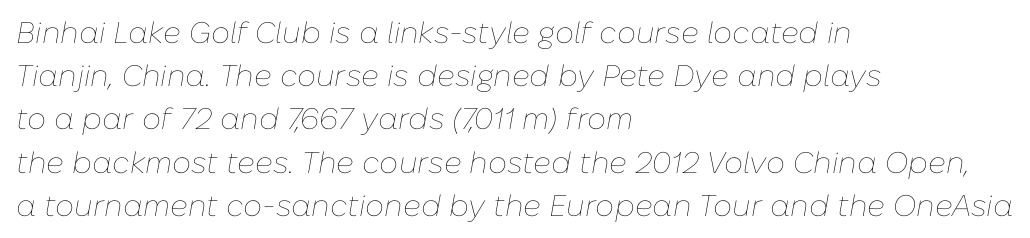
The image shows 30 px thin type, italic (leaning right); set left-aligned, normal line spacing (1.44x), normal letter spacing, not underlined; low stroke contrast and a medium x-height.
